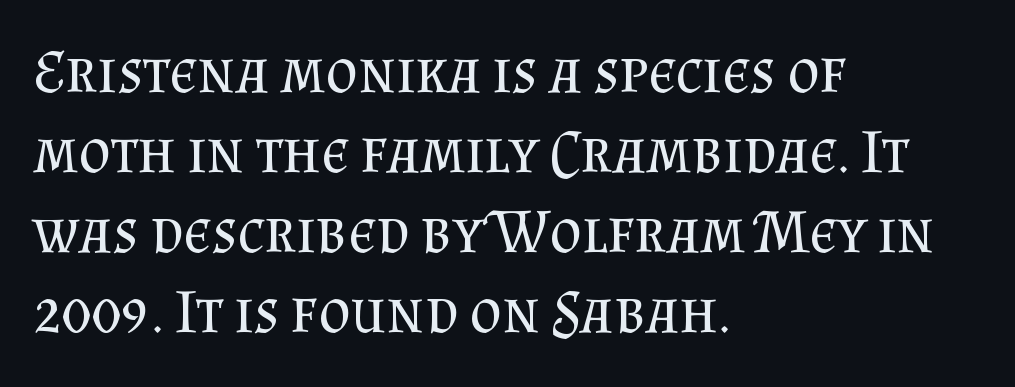
Varying glyph widths throughout — classic text-font behaviour. This sample uses a serif face. Underlining? Definitely not there. Compared with a typical body face, this is equally light or lighter still. Designer's note — italics off, roman on. The line texture is even and compact thanks to regular tracking.
